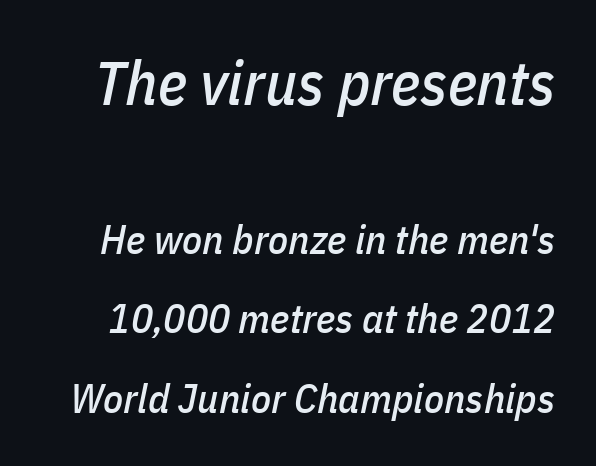
{"italic": "yes", "lean": "right", "slant_degrees": 11, "width": "condensed", "stroke_contrast": "low", "x_height": "medium", "monospaced": "no", "underline": "no", "line_spacing": "loose", "line_spacing_ratio": 1.94, "letter_spacing": "normal", "letter_spacing_em": 0.0, "larger_block": "first", "size_ratio": 1.51, "glyph_px": 62}
